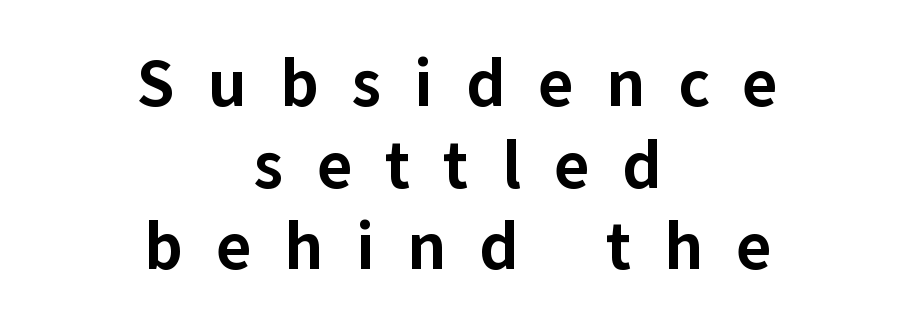
{"serif": "no", "italic": "no", "bold": "yes", "weight": "bold", "width": "normal", "stroke_contrast": "low", "x_height": "medium", "monospaced": "no", "underline": "no", "align": "center", "line_spacing_ratio": 1.22, "letter_spacing": "wide", "letter_spacing_em": 0.49, "glyph_px": 67}
